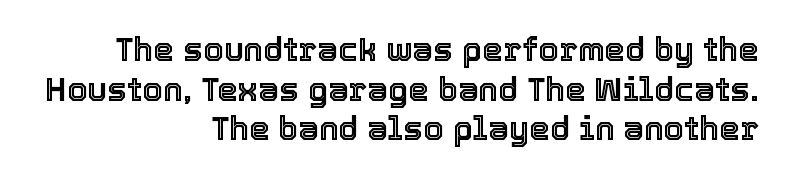
The image shows 33 px text type, upright; set right-aligned, line spacing 1.2x, normal letter spacing, not underlined; a medium x-height.
